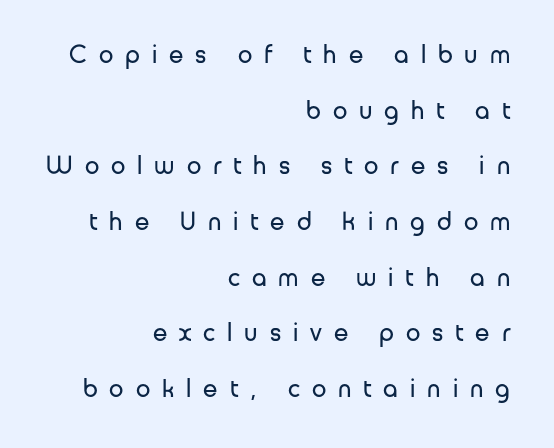
Q: Is the text bold? A: No.
Q: Is the text italic (slanted)? A: No, it is upright.
Q: Is the text underlined? A: No.
Q: How is the paragraph aligned? A: Right-aligned.
Q: Is the spacing between letters normal or unusually wide? A: Unusually wide.
Q: Is the spacing between lines tight, normal or loose? A: Loose.
